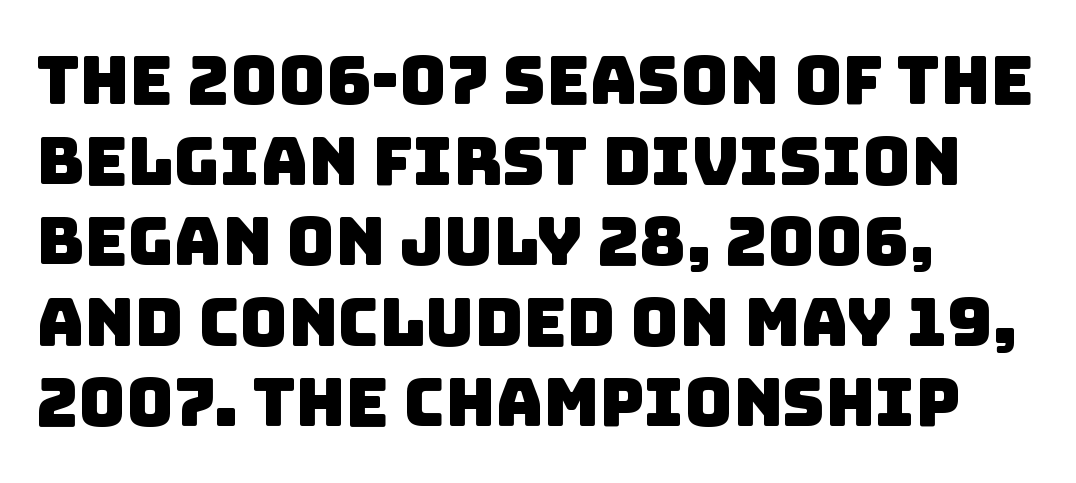
Q: Is the typeface a serif or a sans-serif typeface? A: Sans-serif.
Q: Is the text underlined? A: No.
Q: How is the paragraph aligned? A: Left-aligned.
Q: Is the spacing between letters normal or unusually wide? A: Normal.
Q: Width (condensed, normal, or wide)? A: Normal.
Q: Stroke contrast? A: Low.
Q: x-height? A: Large.
Q: Monospaced? A: No.
